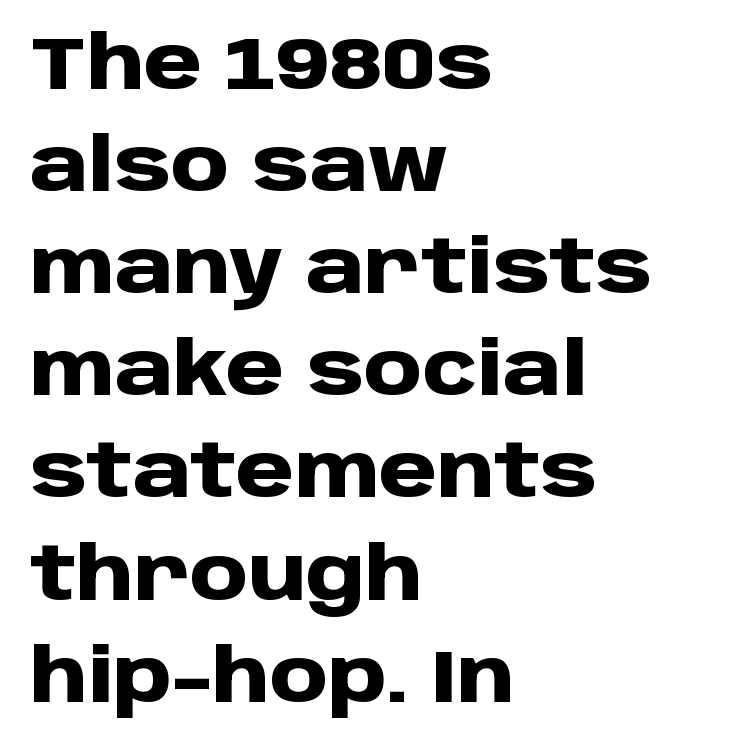
Q: Is the text bold? A: Yes.
Q: Is the text italic (slanted)? A: No, it is upright.
Q: Is the typeface a serif or a sans-serif typeface? A: Sans-serif.
Q: Is the text underlined? A: No.
Q: How is the paragraph aligned? A: Left-aligned.
Q: Is the spacing between letters normal or unusually wide? A: Normal.
Q: Is the spacing between lines tight, normal or loose? A: Normal.
Q: Width (condensed, normal, or wide)? A: Normal.
Q: Stroke contrast? A: Low.
Q: x-height? A: Large.
Q: Monospaced? A: No.
